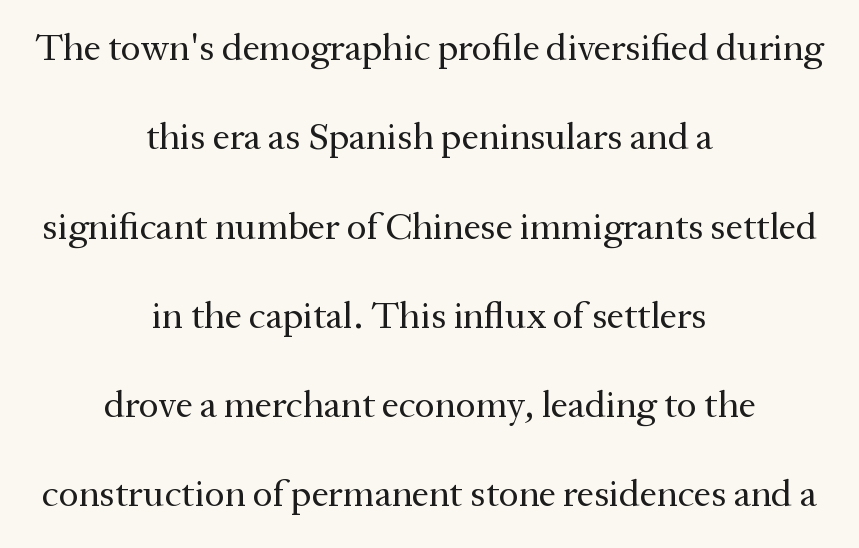
The image shows 38 px regular-weight serif type, upright; set centered, loose line spacing (2.35x), normal letter spacing, not underlined; medium stroke contrast and a medium x-height.
